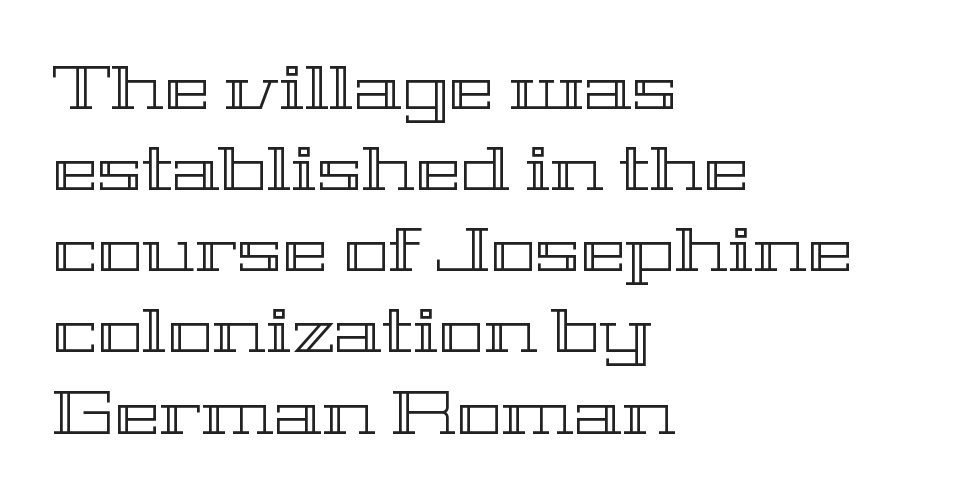
The image shows 61 px wide type, upright; set left-aligned, normal line spacing (1.33x), normal letter spacing, not underlined; a medium x-height.
